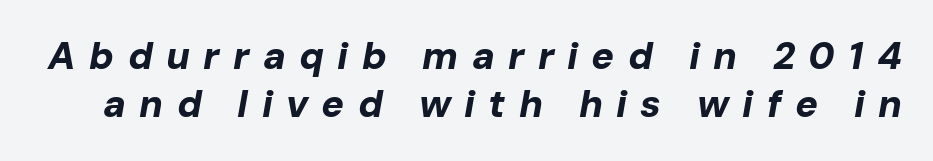
The image shows 38 px bold type, italic (leaning right); set normal line spacing (1.27x), unusually wide letter spacing (+0.35 em), not underlined; low stroke contrast and a medium x-height.
